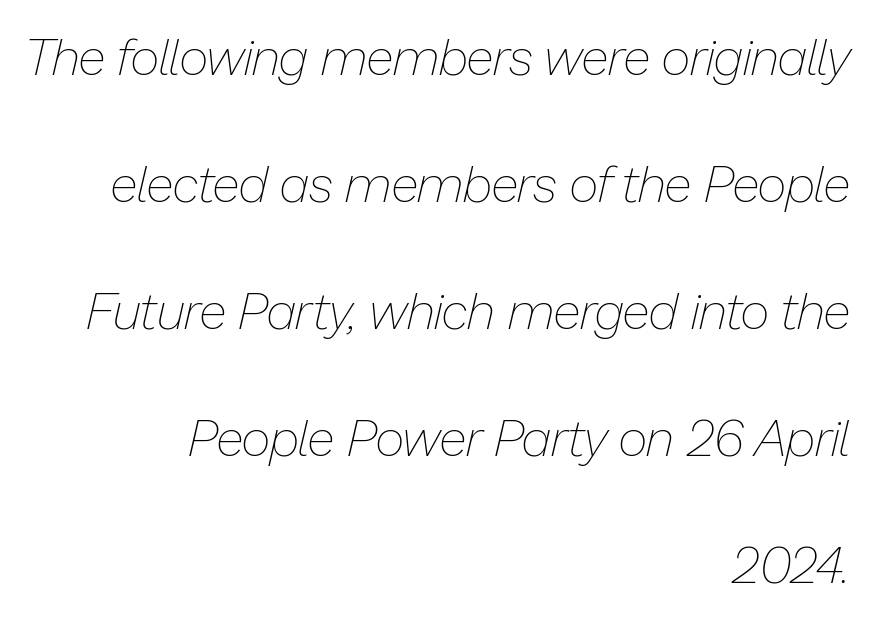
You could call the tracking neutral — neither tight nor loose. Is this a heavy cut? Hardly; it is regular or lighter. Right-aligned paragraph, ragged on the left. You could not count columns in this text — the font is proportionally spaced.
